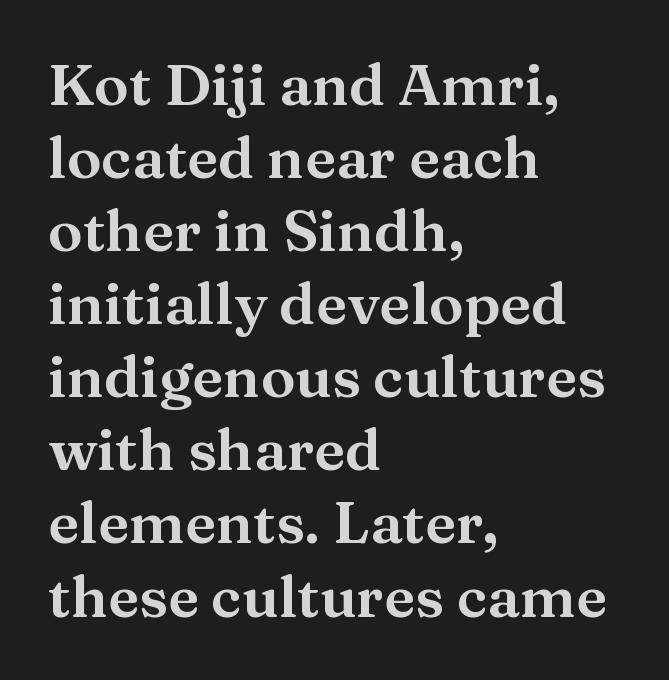
The image shows 58 px wide serif type, upright; set left-aligned, normal line spacing (1.26x), normal letter spacing, not underlined; medium stroke contrast and a medium x-height.
